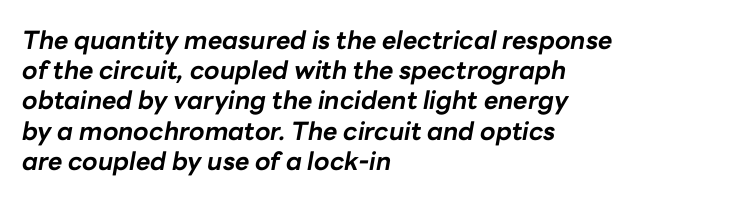
Q: Is the text bold? A: Yes.
Q: Is the text italic (slanted)? A: Yes, it leans right by about 10 degrees.
Q: Is the text underlined? A: No.
Q: How is the paragraph aligned? A: Left-aligned.
Q: Is the spacing between letters normal or unusually wide? A: Normal.
